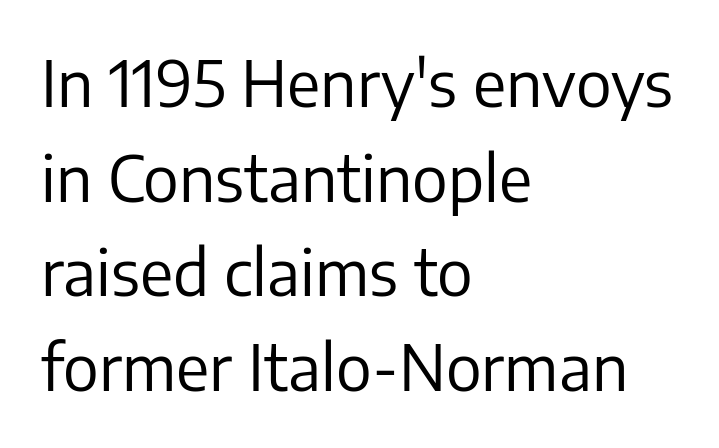
Q: Is the text bold? A: No.
Q: Is the text italic (slanted)? A: No, it is upright.
Q: Is the typeface a serif or a sans-serif typeface? A: Sans-serif.
Q: Is the text underlined? A: No.
Q: How is the paragraph aligned? A: Left-aligned.
Q: Is the spacing between letters normal or unusually wide? A: Normal.
Q: Is the spacing between lines tight, normal or loose? A: Normal.
Q: Width (condensed, normal, or wide)? A: Normal.
Q: Stroke contrast? A: Low.
Q: x-height? A: Medium.
Q: Monospaced? A: No.
